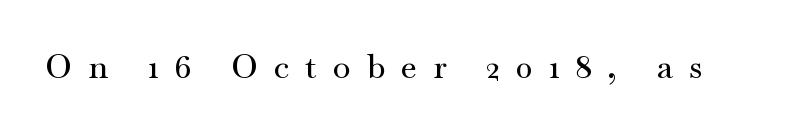
Unmarked baselines from the first word to the last. Every character sits straight up, as roman type does. I'd call this a serif setting — the letters wear small feet. The passage shown is typed in a proportional face where columns would drift. The horizontal fit of the characters is loose and conspicuously gappy.
